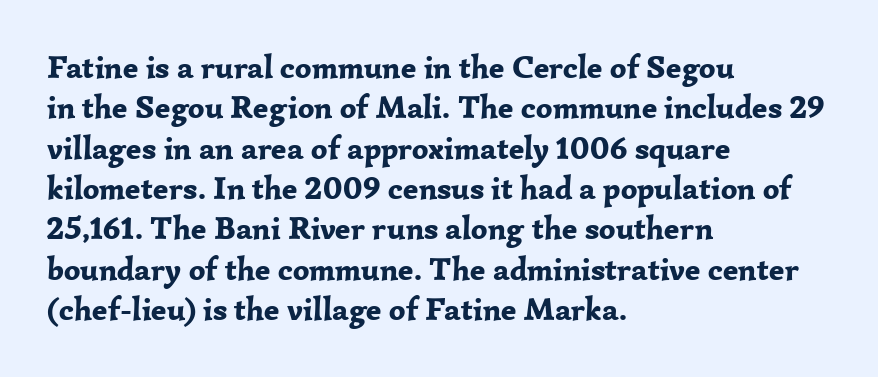
{"serif": "yes", "italic": "no", "bold": "yes", "weight": "bold", "width": "normal", "stroke_contrast": "low", "x_height": "medium", "monospaced": "no", "underline": "no", "align": "left", "line_spacing": "normal", "line_spacing_ratio": 1.26, "letter_spacing": "normal", "letter_spacing_em": 0.0, "glyph_px": 32}
